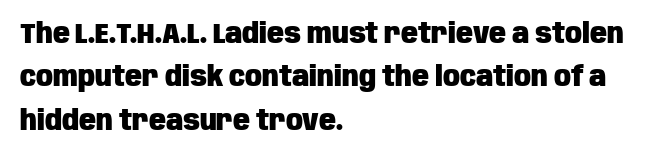
How heavy is the stroke? Heavy — this is a bold. Baseline-to-baseline distance is the conventional proportion of letter height. Posture: vertical. All the whitespace from short lines collects on the right. The rendering shows plain stroke endings on the letterforms — a sans-serif design.
